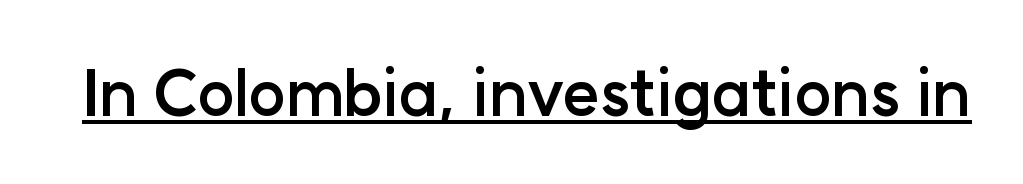
The rendering uses natural spacing where letterforms have individual widths. Inter-character spacing is left at the font's built-in metrics. Unlike a traditional serif, this face leaves its strokes unadorned. Underline: present.
